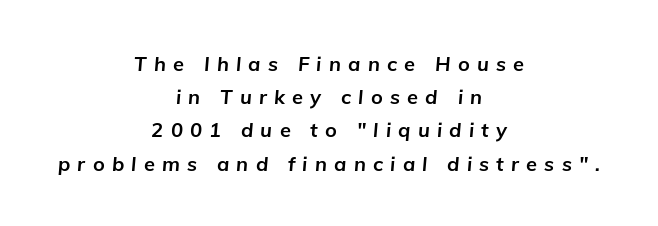
Slanted lettering throughout. Tracking here is generous; glyphs stand well apart from one another. Students, this is bold: see how much ink each stroke carries. Leftover space on each line is divided equally before and after the words. Underlining? Definitely not there. The passage shown stacks its lines at a standard gap.
